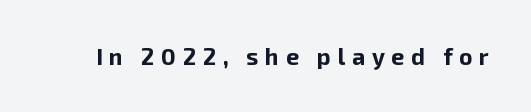
{"italic": "no", "bold": "yes", "underline": "no", "letter_spacing": "wide", "letter_spacing_em": 0.29, "glyph_px": 23}
